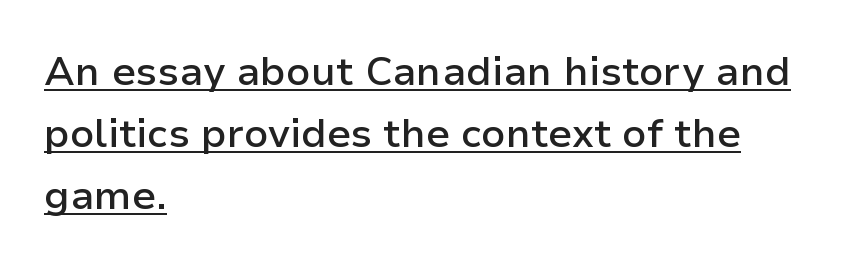
The image shows 40 px semibold sans-serif type, upright; set left-aligned, normal line spacing (1.55x), normal letter spacing, underlined; low stroke contrast and a medium x-height.
